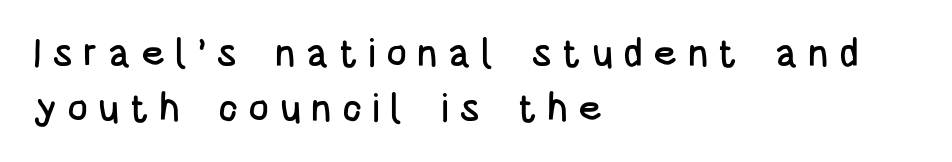
Unlike a traditional serif, this face leaves its strokes unadorned. Looks like regular typesetting: each glyph gets only the width it needs. In terms of posture, this sample is upright. Here the glyphs are tracked loosely, breaking word shapes into spaced letters. Summary of vertical rhythm: regular, with standard interline spacing. The ragged edge is on the right, which tells us the setting is flush left.
